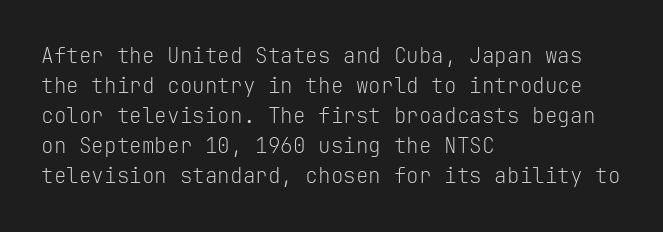
Q: Is the text bold? A: No.
Q: Is the text italic (slanted)? A: No, it is upright.
Q: Is the text underlined? A: No.
Q: How is the paragraph aligned? A: Left-aligned.
Q: Is the spacing between letters normal or unusually wide? A: Normal.
Q: Is the spacing between lines tight, normal or loose? A: Normal.
